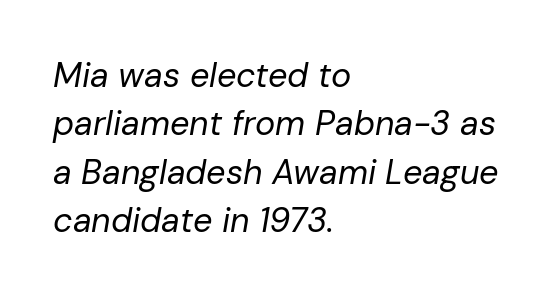
{"italic": "yes", "lean": "right", "slant_degrees": 10, "bold": "no", "weight": "regular", "width": "normal", "stroke_contrast": "low", "x_height": "medium", "monospaced": "no", "underline": "no", "align": "left", "line_spacing": "normal", "line_spacing_ratio": 1.42, "letter_spacing": "normal", "letter_spacing_em": 0.0, "glyph_px": 34}
